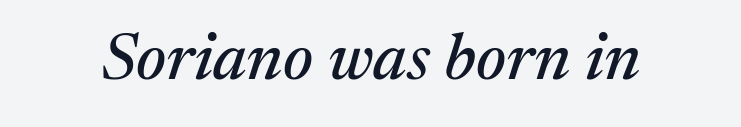
{"serif": "yes", "italic": "yes", "lean": "right", "slant_degrees": 17, "width": "normal", "stroke_contrast": "medium", "x_height": "medium", "monospaced": "no", "underline": "no", "letter_spacing": "normal", "letter_spacing_em": 0.0, "glyph_px": 66}
